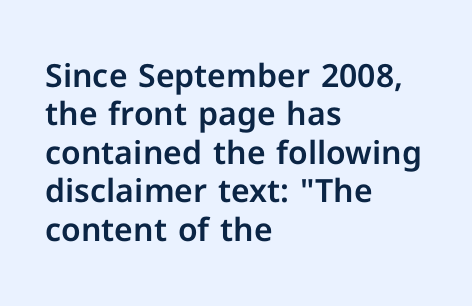
The image shows 32 px sans-serif type, upright; set left-aligned, line spacing 1.2x, normal letter spacing, not underlined; low stroke contrast and a medium x-height.
